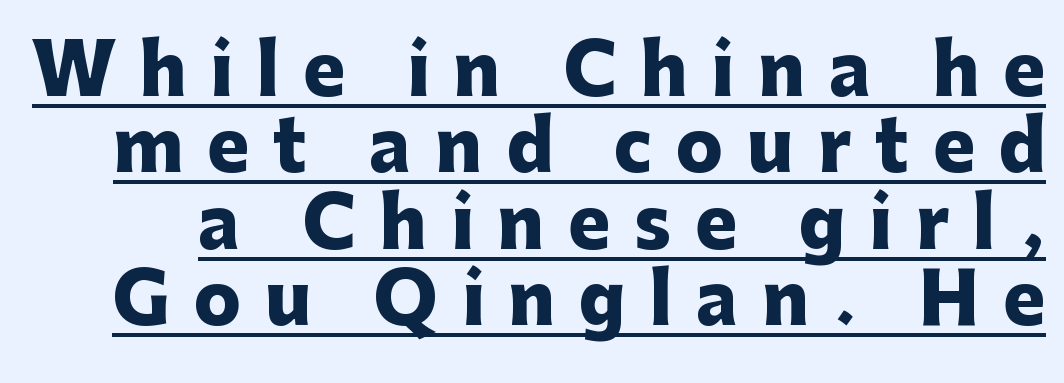
Q: Is the text bold? A: Yes.
Q: Is the text italic (slanted)? A: No, it is upright.
Q: Is the typeface a serif or a sans-serif typeface? A: Sans-serif.
Q: Is the text underlined? A: Yes.
Q: Is the spacing between letters normal or unusually wide? A: Unusually wide.
Q: Is the spacing between lines tight, normal or loose? A: Tight.
Q: Width (condensed, normal, or wide)? A: Normal.
Q: Stroke contrast? A: Low.
Q: x-height? A: Medium.
Q: Monospaced? A: No.
